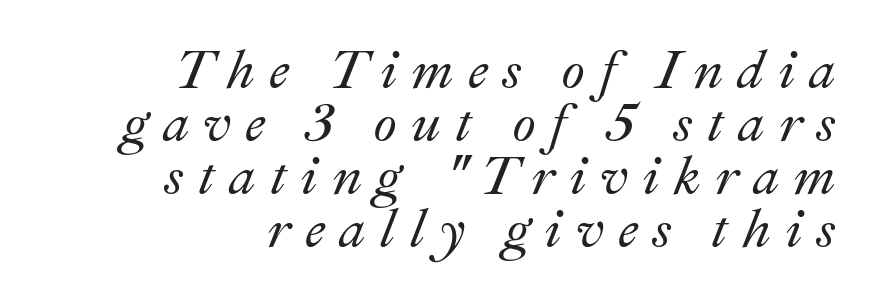
Q: Is the text italic (slanted)? A: Yes, it leans right by about 22 degrees.
Q: Is the text underlined? A: No.
Q: How is the paragraph aligned? A: Right-aligned.
Q: Is the spacing between letters normal or unusually wide? A: Unusually wide.
Q: Is the spacing between lines tight, normal or loose? A: Tight.
Q: Width (condensed, normal, or wide)? A: Normal.
Q: Stroke contrast? A: Medium.
Q: x-height? A: Small.
Q: Monospaced? A: No.
